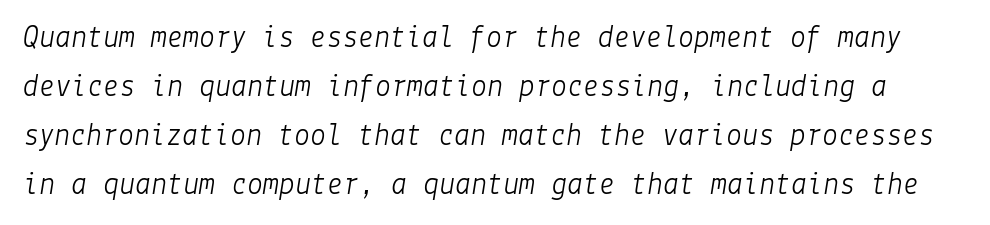
What's the leading like? Ordinary, nothing unusual. A bare baseline throughout the passage. No extra ink here — the face is not bold. Italic: yes, the glyphs are oblique.
